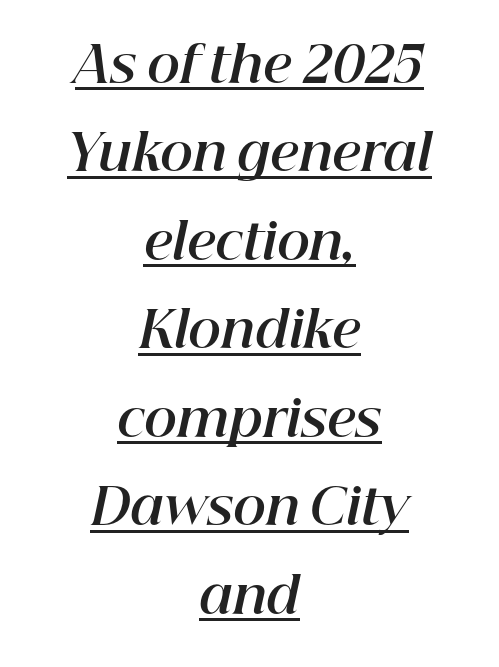
{"italic": "yes", "lean": "right", "slant_degrees": 12, "bold": "yes", "weight": "bold", "width": "normal", "stroke_contrast": "high", "x_height": "medium", "monospaced": "no", "underline": "yes", "align": "center", "line_spacing_ratio": 1.77, "letter_spacing": "normal", "letter_spacing_em": 0.0, "glyph_px": 50}
